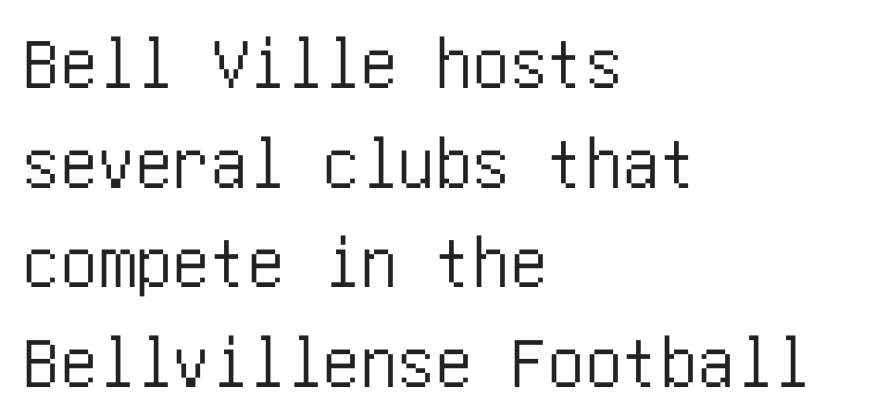
A classic flush-left, rag-right setting is used for this passage. The glyphs in this specimen are sans serif. The words here are not underlined. Interline gaps are of average width in this sample.
